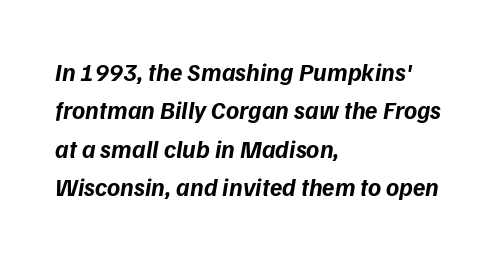
The ragged edge is on the right, which tells us the setting is flush left. A clean baseline with only descenders dipping below it. What weight is shown? A full bold with thick strokes. How are the letters spaced? Ordinarily, with no added tracking.
